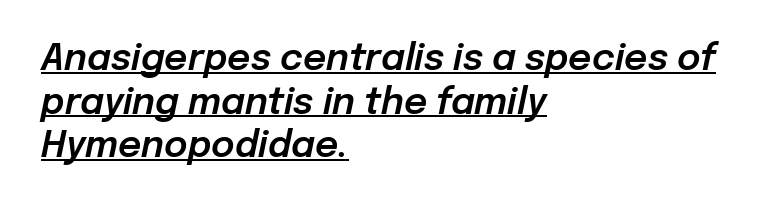
The image shows 36 px text type, italic (leaning right); set left-aligned, line spacing 1.21x, normal letter spacing, underlined; low stroke contrast and a medium x-height.
